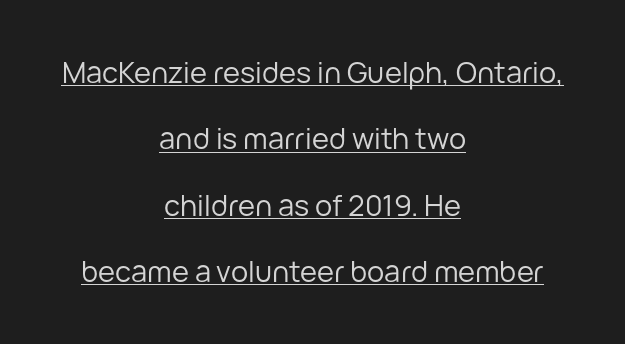
These lines are composed in type without serifs. Leftover space on each line is divided equally before and after the words. Underlining? Definitely there. Caption: face not bold, strokes unweighted.
